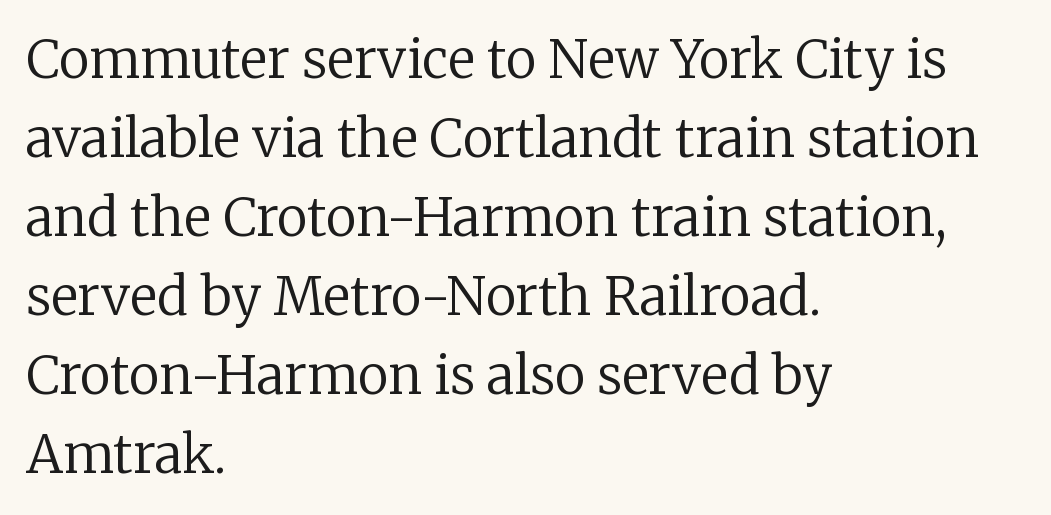
Spacing verdict: proportional, widths tailored to each character. Casual observation: everything's shoved over to the left. The passage shown stacks its lines at a standard gap. Characters follow at the spacing the type designer built in. Yep, those are serifs on the letters. Underlining? Definitely not there.
